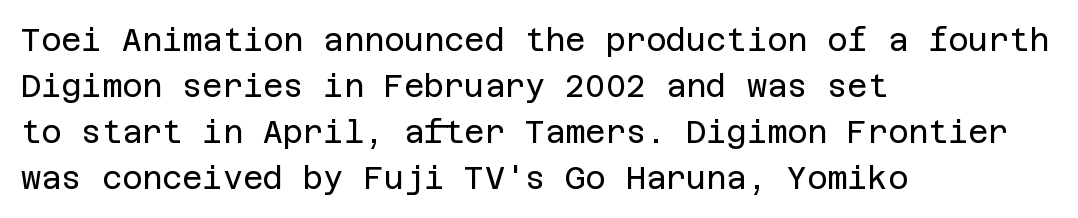
{"serif": "no", "italic": "no", "bold": "no", "weight": "regular", "width": "normal", "stroke_contrast": "low", "x_height": "large", "underline": "no", "align": "left", "line_spacing": "normal", "line_spacing_ratio": 1.48, "letter_spacing": "normal", "letter_spacing_em": 0.0, "glyph_px": 31}
